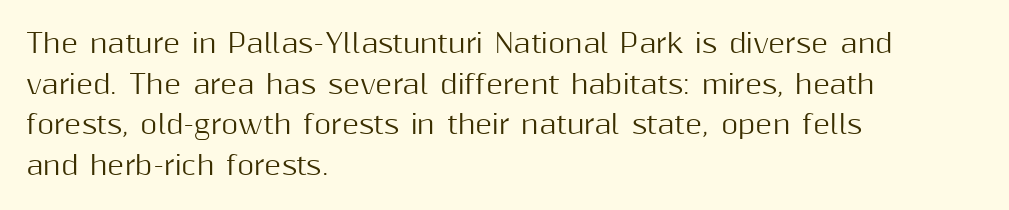
The image shows 26 px text type, upright; set left-aligned, normal line spacing (1.56x), normal letter spacing, not underlined.
